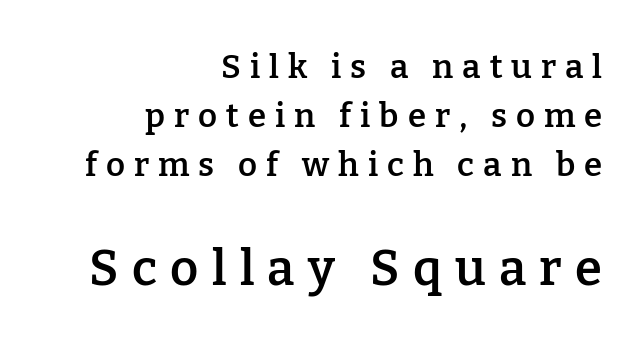
The glyphs are unaccompanied by any horizontal stroke below them. The strokes are fattened partway — semibold, not bold. The typography opts for an upright posture over an oblique one. In terms of letterform style, serifs are clearly present.
